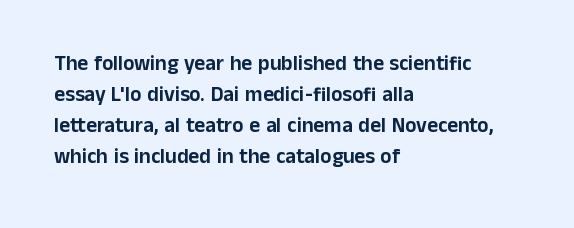
{"italic": "no", "underline": "no", "align": "left", "line_spacing": "normal", "line_spacing_ratio": 1.48, "letter_spacing": "normal", "letter_spacing_em": 0.0, "glyph_px": 21}
